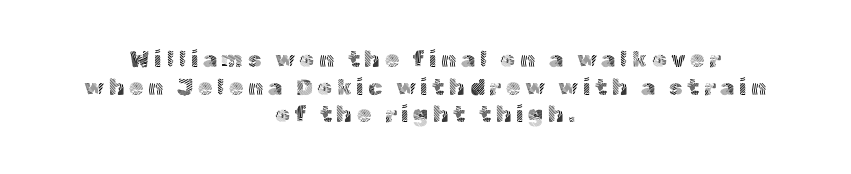
{"italic": "no", "bold": "no", "underline": "no", "align": "center", "line_spacing_ratio": 1.2, "letter_spacing": "wide", "letter_spacing_em": 0.2, "glyph_px": 23}
